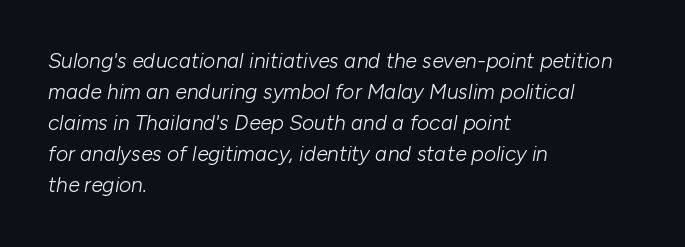
Does the copy run flush right? No — it runs flush left. Observe the lean: these are italic letterforms. Summary of weight: not heavy and not bold. Compared with typical paragraphs, the rows here are spaced about the same. Characters follow at the spacing the type designer built in.
